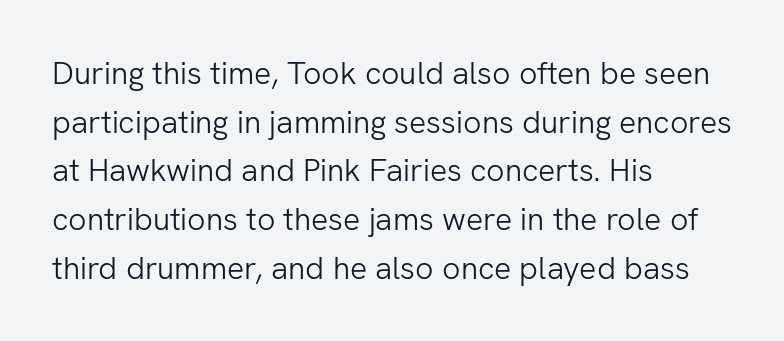
Q: Is the text bold? A: No.
Q: Is the text italic (slanted)? A: No, it is upright.
Q: Is the typeface a serif or a sans-serif typeface? A: Sans-serif.
Q: Is the text underlined? A: No.
Q: How is the paragraph aligned? A: Left-aligned.
Q: Is the spacing between letters normal or unusually wide? A: Normal.
Q: Is the spacing between lines tight, normal or loose? A: Normal.
Q: Width (condensed, normal, or wide)? A: Normal.
Q: Stroke contrast? A: Low.
Q: x-height? A: Medium.
Q: Monospaced? A: No.
